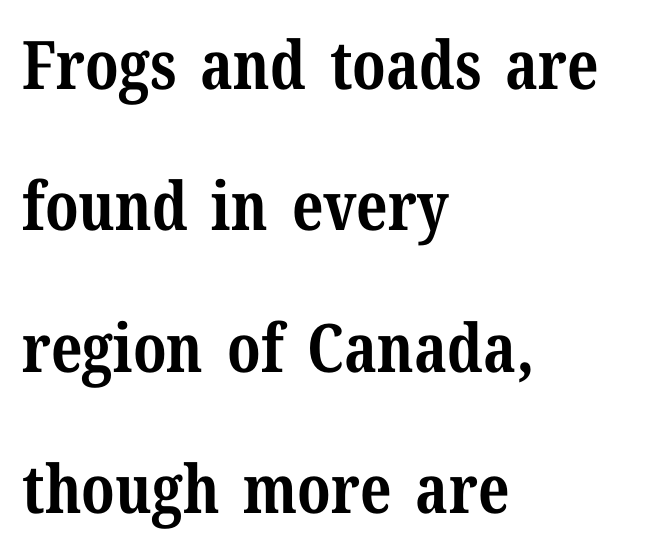
The image shows 67 px bold serif type, upright; set left-aligned, loose line spacing (2.11x), normal letter spacing, not underlined; medium stroke contrast and a medium x-height.
